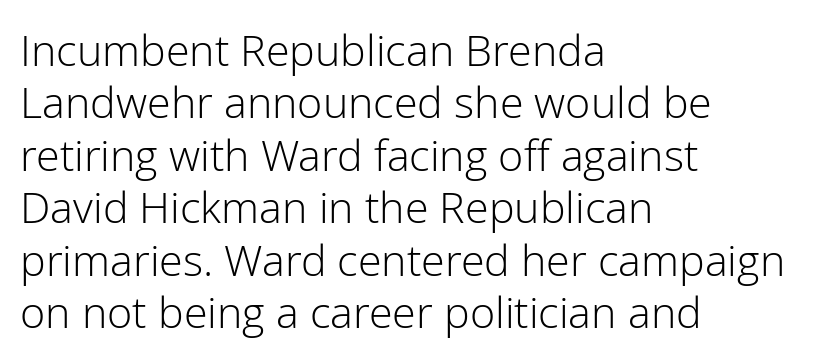
{"serif": "no", "italic": "no", "bold": "no", "weight": "light", "width": "normal", "stroke_contrast": "low", "x_height": "medium", "monospaced": "no", "underline": "no", "align": "left", "line_spacing_ratio": 1.22, "letter_spacing": "normal", "letter_spacing_em": 0.0, "glyph_px": 43}
